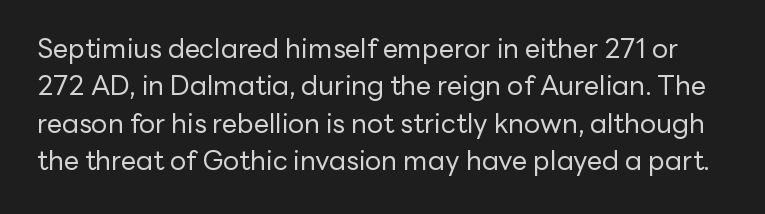
The image shows 27 px text type, upright; set normal line spacing (1.38x), normal letter spacing, not underlined.
